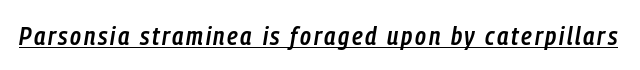
{"italic": "yes", "lean": "right", "slant_degrees": 9, "bold": "semi", "underline": "yes", "glyph_px": 26}
